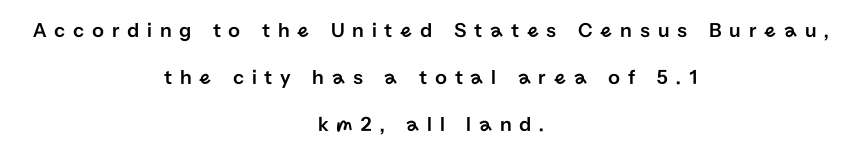
{"italic": "no", "underline": "no", "align": "center", "line_spacing": "loose", "line_spacing_ratio": 2.25, "letter_spacing": "wide", "letter_spacing_em": 0.37, "glyph_px": 21}
